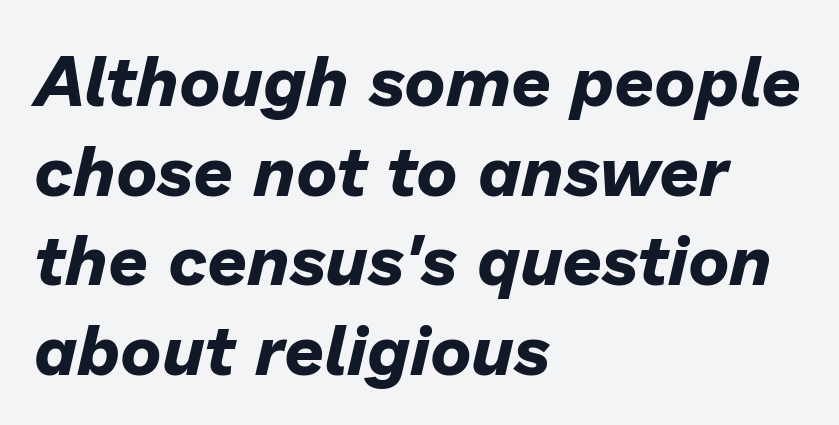
Beneath every word, the page is bare. Regular leading. Is this a fixed-width face? No — the glyphs have proportional, varying widths. Its strokes are broad and dark, the hallmark of bold type. Line starts are locked; line ends wander.
